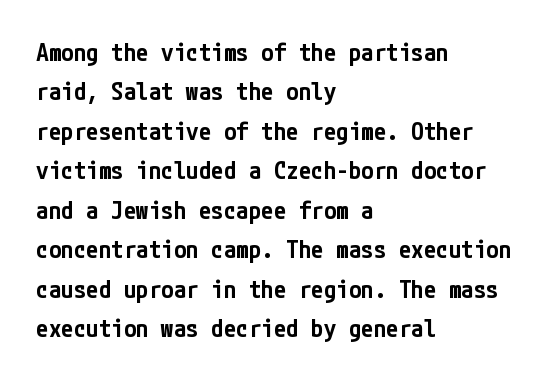
The image shows 25 px text type, upright; set left-aligned, normal line spacing (1.58x), normal letter spacing, not underlined.
